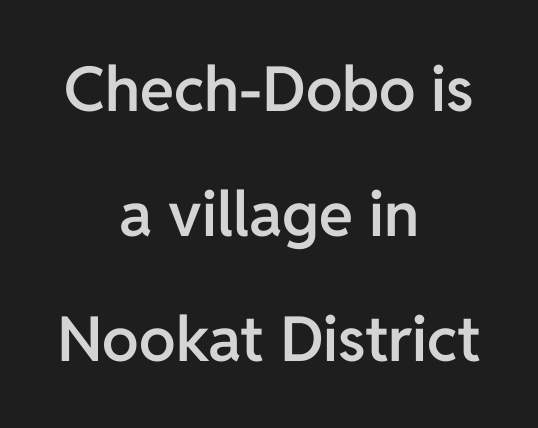
Varying glyph widths throughout — classic text-font behaviour. You can tell from the bare stems that sans-serif type was used. Posture: upright roman. Its strokes are somewhat broadened, the hallmark of semibold type. These lines stand farther apart than default settings would place them.
